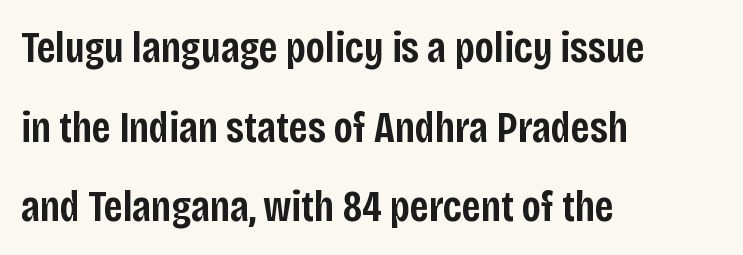
{"serif": "no", "italic": "no", "bold": "semi", "weight": "semibold", "width": "condensed", "stroke_contrast": "low", "x_height": "large", "monospaced": "no", "underline": "no", "align": "left", "line_spacing_ratio": 1.81, "letter_spacing": "normal", "letter_spacing_em": 0.0, "glyph_px": 44}
